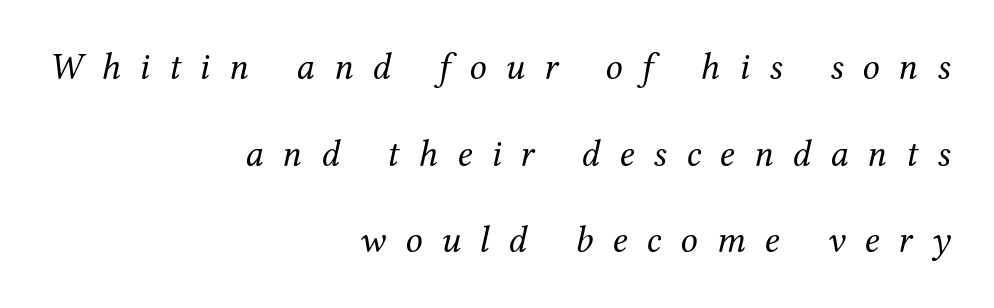
The image shows 38 px regular-weight serif type, italic (leaning right); set right-aligned, loose line spacing (2.28x), unusually wide letter spacing (+0.5 em), not underlined; medium stroke contrast and a medium x-height.
